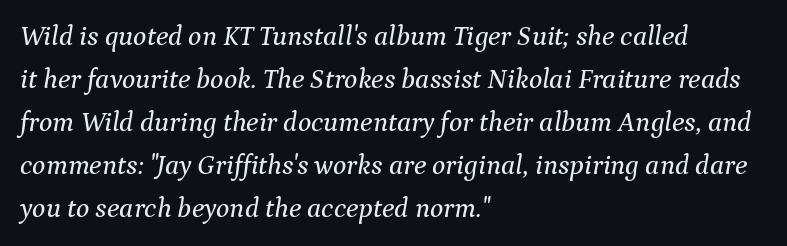
{"serif": "yes", "italic": "yes", "lean": "right", "slant_degrees": 9, "width": "normal", "stroke_contrast": "medium", "x_height": "medium", "monospaced": "no", "underline": "no", "align": "left", "line_spacing": "normal", "line_spacing_ratio": 1.54, "letter_spacing": "normal", "letter_spacing_em": 0.0, "glyph_px": 28}
